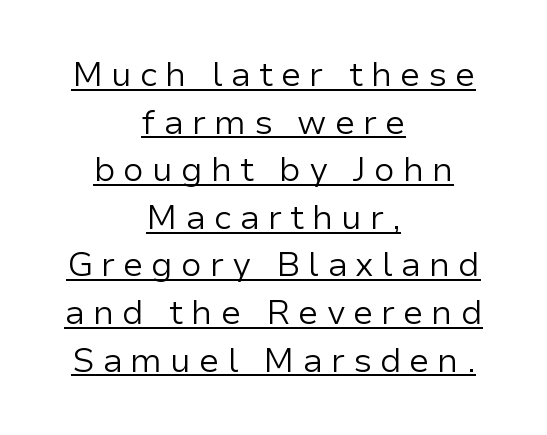
Q: Is the text bold? A: No.
Q: Is the text italic (slanted)? A: No, it is upright.
Q: Is the typeface a serif or a sans-serif typeface? A: Sans-serif.
Q: Is the text underlined? A: Yes.
Q: How is the paragraph aligned? A: Centered.
Q: Is the spacing between letters normal or unusually wide? A: Unusually wide.
Q: Is the spacing between lines tight, normal or loose? A: Normal.
Q: Width (condensed, normal, or wide)? A: Normal.
Q: Stroke contrast? A: Low.
Q: x-height? A: Medium.
Q: Monospaced? A: No.
